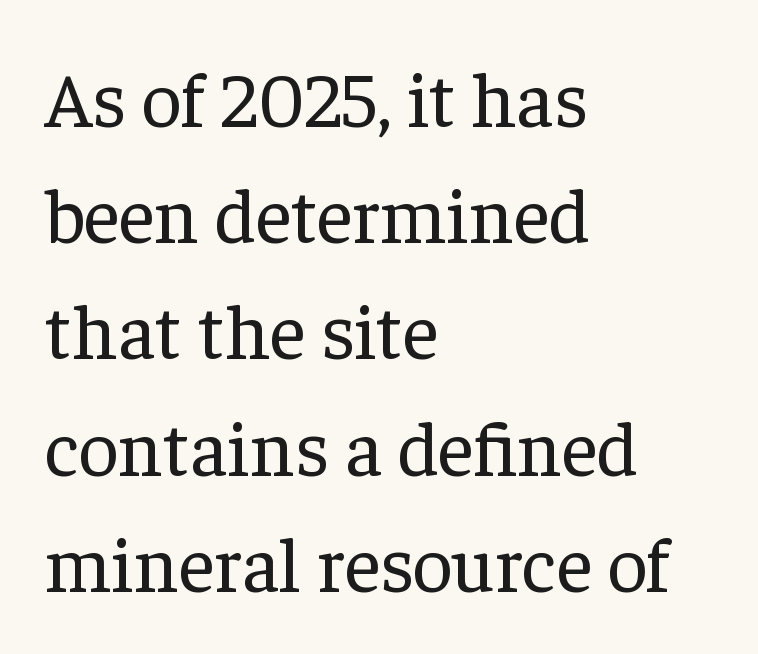
Q: Is the text bold? A: No.
Q: Is the text italic (slanted)? A: No, it is upright.
Q: Is the typeface a serif or a sans-serif typeface? A: Serif.
Q: Is the text underlined? A: No.
Q: How is the paragraph aligned? A: Left-aligned.
Q: Is the spacing between letters normal or unusually wide? A: Normal.
Q: Is the spacing between lines tight, normal or loose? A: Normal.
Q: Width (condensed, normal, or wide)? A: Normal.
Q: Stroke contrast? A: Low.
Q: x-height? A: Medium.
Q: Monospaced? A: No.
